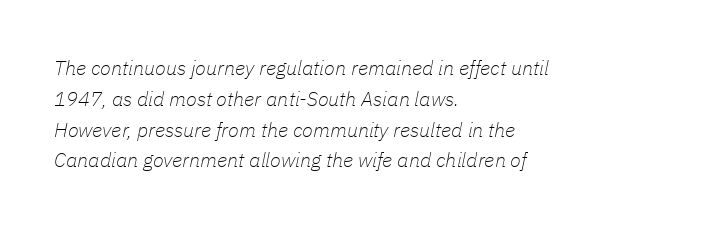
The image shows 20 px text type, italic (leaning right); set left-aligned, normal line spacing (1.54x), normal letter spacing, not underlined.
